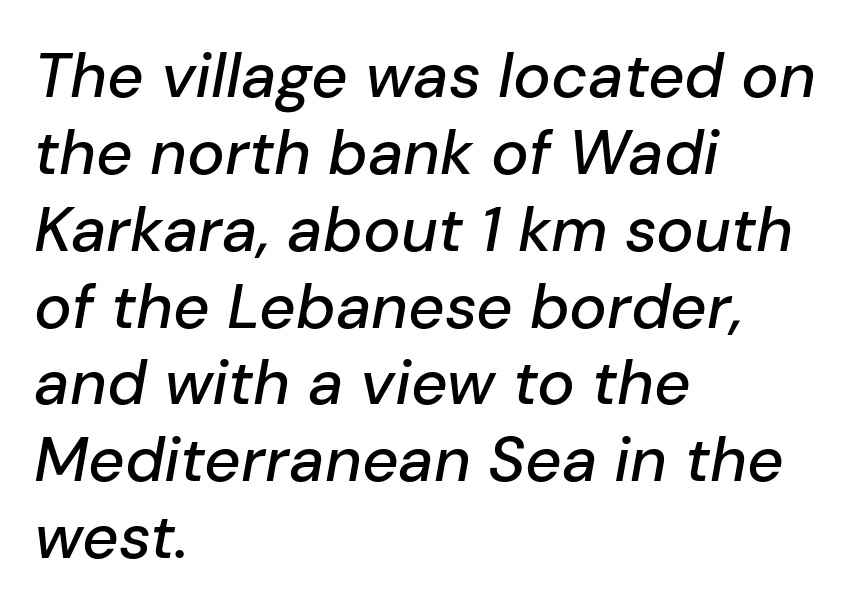
Q: Is the text italic (slanted)? A: Yes, it leans right by about 10 degrees.
Q: Is the text underlined? A: No.
Q: How is the paragraph aligned? A: Left-aligned.
Q: Is the spacing between letters normal or unusually wide? A: Normal.
Q: Width (condensed, normal, or wide)? A: Normal.
Q: Stroke contrast? A: Low.
Q: x-height? A: Medium.
Q: Monospaced? A: No.
